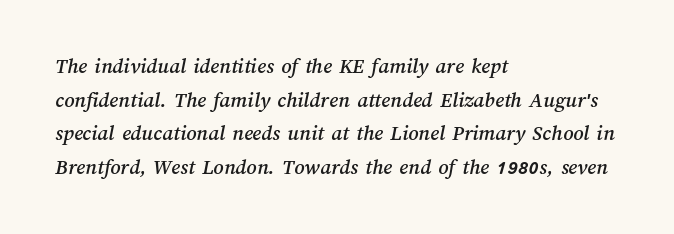
{"underline": "no", "align": "left", "line_spacing": "normal", "line_spacing_ratio": 1.53, "letter_spacing": "normal", "letter_spacing_em": 0.0, "glyph_px": 22}
